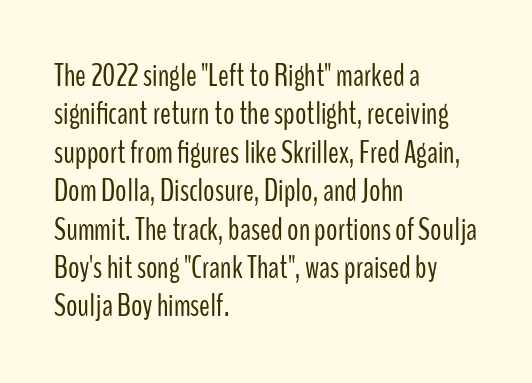
Q: Is the text bold? A: No.
Q: Is the text italic (slanted)? A: No, it is upright.
Q: Is the typeface a serif or a sans-serif typeface? A: Sans-serif.
Q: Is the text underlined? A: No.
Q: How is the paragraph aligned? A: Left-aligned.
Q: Is the spacing between letters normal or unusually wide? A: Normal.
Q: Width (condensed, normal, or wide)? A: Condensed.
Q: Stroke contrast? A: Low.
Q: x-height? A: Medium.
Q: Monospaced? A: No.
